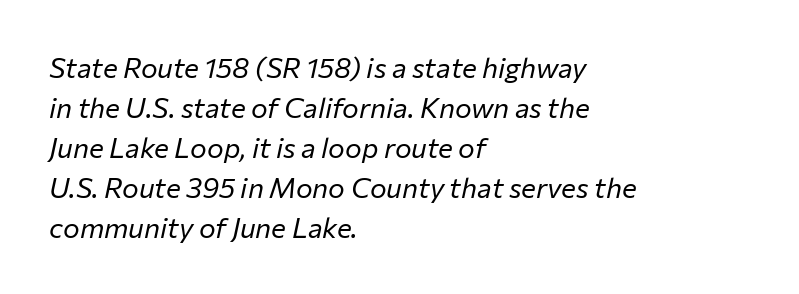
Q: Is the text bold? A: No.
Q: Is the text italic (slanted)? A: Yes, it leans right by about 12 degrees.
Q: Is the text underlined? A: No.
Q: How is the paragraph aligned? A: Left-aligned.
Q: Is the spacing between letters normal or unusually wide? A: Normal.
Q: Is the spacing between lines tight, normal or loose? A: Normal.
Q: Width (condensed, normal, or wide)? A: Normal.
Q: Stroke contrast? A: Low.
Q: x-height? A: Medium.
Q: Monospaced? A: No.
